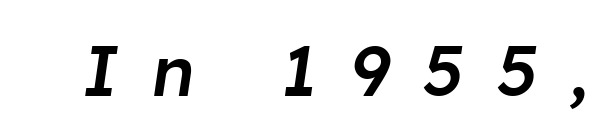
Notice the strokes are somewhat thickened but not fully heavy: this is a semibold. Look at the tracking — it's clearly loosened, letters drifting apart. Type without underlining. This sample uses an oblique cut, with every glyph tilted off the vertical.
